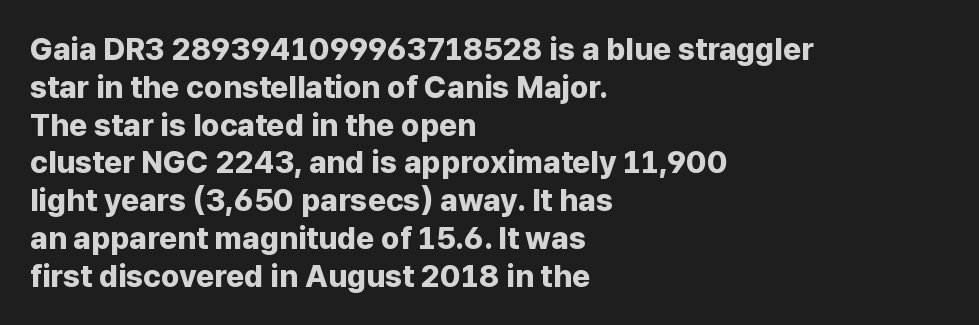
The image shows 31 px bold sans-serif type, upright; set left-aligned, line spacing 1.22x, normal letter spacing, not underlined; low stroke contrast and a medium x-height.
